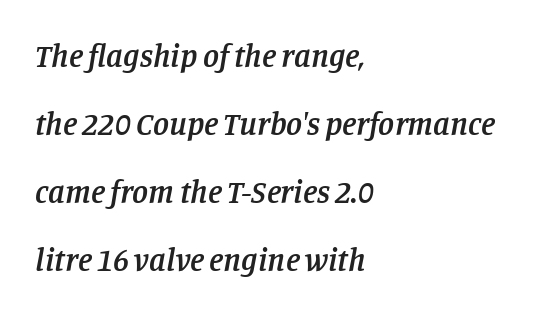
The image shows 32 px semibold serif type, italic (leaning right); set left-aligned, loose line spacing (2.13x), normal letter spacing, not underlined; low stroke contrast and a large x-height.
